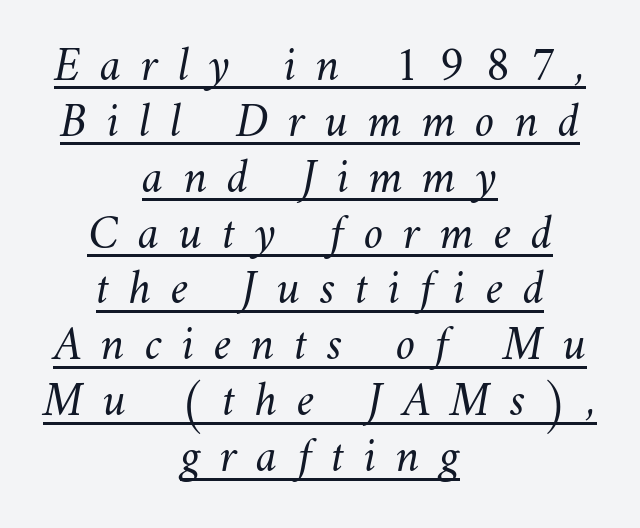
{"bold": "no", "weight": "light", "width": "normal", "stroke_contrast": "medium", "x_height": "small", "monospaced": "no", "underline": "yes", "align": "center", "line_spacing": "tight", "line_spacing_ratio": 1.14, "letter_spacing": "wide", "letter_spacing_em": 0.4, "glyph_px": 49}
